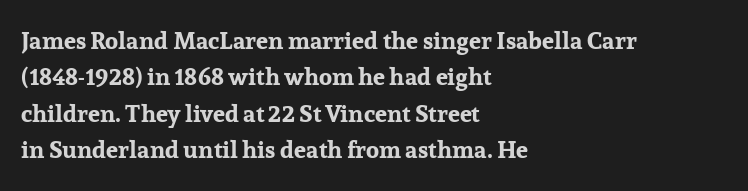
{"italic": "no", "bold": "yes", "underline": "no", "align": "left", "line_spacing": "normal", "line_spacing_ratio": 1.52, "letter_spacing": "normal", "letter_spacing_em": 0.0, "glyph_px": 24}
